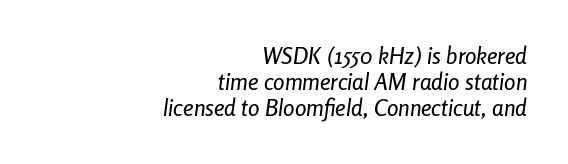
{"italic": "yes", "lean": "right", "slant_degrees": 8, "underline": "no", "align": "right", "line_spacing": "tight", "line_spacing_ratio": 1.14, "letter_spacing": "normal", "letter_spacing_em": 0.0, "glyph_px": 23}
